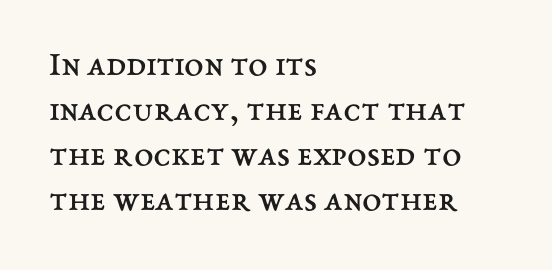
The passage is arranged the way most books set body copy — flush left. Unbolded letterforms with no extra heft. Rows of type keep a routine distance in the vertical direction. Every character sits straight up, as roman type does.
